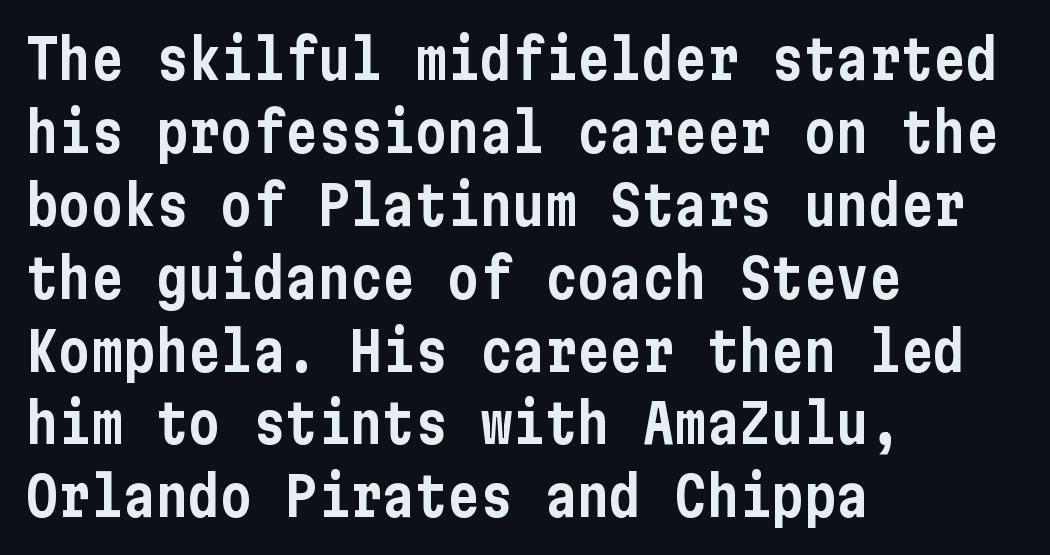
The gap between lines stays unmarked. Posture: upright roman. Leading: standard. No feet cap the strokes, marking this as sans-serif type. All the whitespace from short lines collects on the right. This sample uses plain, unmodified letter spacing.
